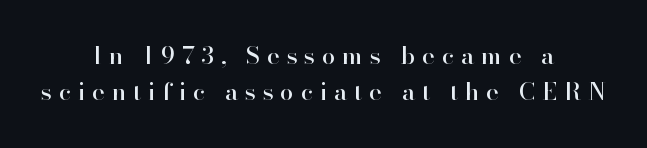
This sample uses expanded letter spacing, leaving extra air between glyphs. Normally led — the rows are evenly, conventionally spaced. Alignment: centered. A roman cut, with each character standing at attention.
